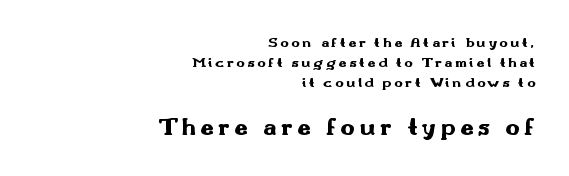
{"italic": "no", "bold": "yes", "underline": "no", "align": "right", "line_spacing": "normal", "line_spacing_ratio": 1.43, "larger_block": "second", "size_ratio": 1.71, "glyph_px": 24}
